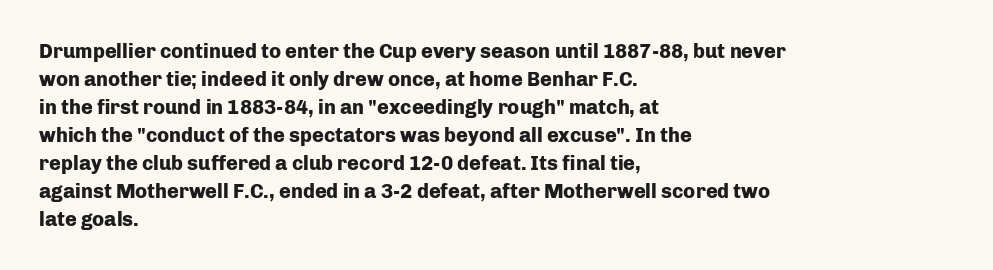
{"italic": "no", "bold": "yes", "underline": "no", "align": "left", "line_spacing": "normal", "line_spacing_ratio": 1.4, "letter_spacing": "normal", "letter_spacing_em": 0.0, "glyph_px": 20}
